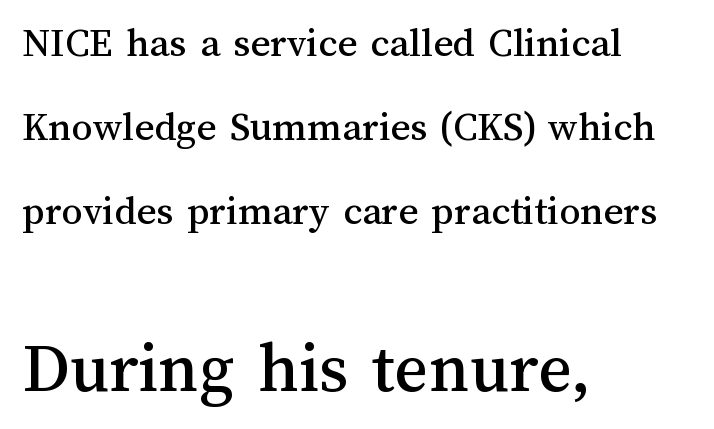
Q: Is the text italic (slanted)? A: No, it is upright.
Q: Is the text underlined? A: No.
Q: How is the paragraph aligned? A: Left-aligned.
Q: Is the spacing between letters normal or unusually wide? A: Normal.
Q: Is the spacing between lines tight, normal or loose? A: Loose.
Q: Which block of text is set in a larger size, the first (top) or the second (bottom)? A: The second (bottom) one.
Q: Width (condensed, normal, or wide)? A: Normal.
Q: Stroke contrast? A: Medium.
Q: x-height? A: Medium.
Q: Monospaced? A: No.
